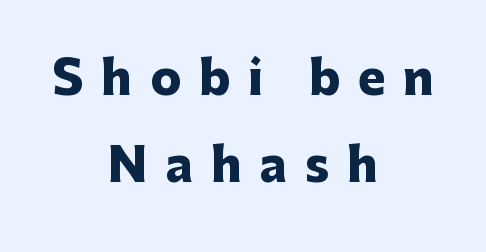
The image shows 46 px heavy sans-serif type, upright; set centered, line spacing 1.89x, unusually wide letter spacing (+0.39 em), not underlined; low stroke contrast and a medium x-height.
